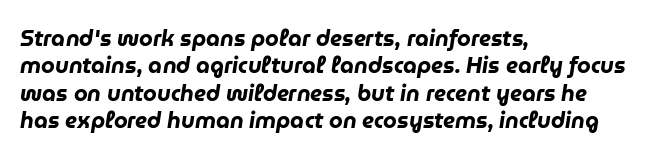
{"italic": "yes", "lean": "right", "slant_degrees": 9, "bold": "yes", "underline": "no", "align": "left", "line_spacing": "normal", "line_spacing_ratio": 1.25, "letter_spacing": "normal", "letter_spacing_em": 0.0, "glyph_px": 22}
